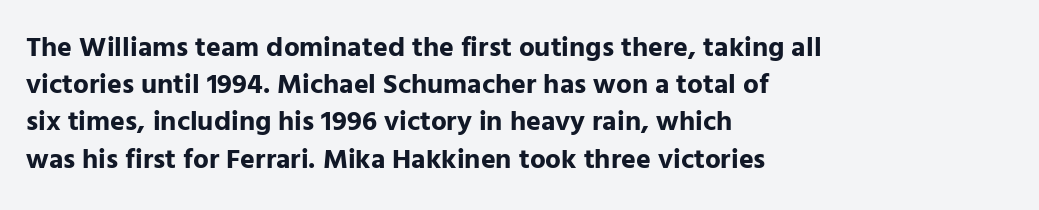
The image shows 28 px bold sans-serif type, upright; set left-aligned, normal line spacing (1.33x), normal letter spacing, not underlined; low stroke contrast and a medium x-height.
